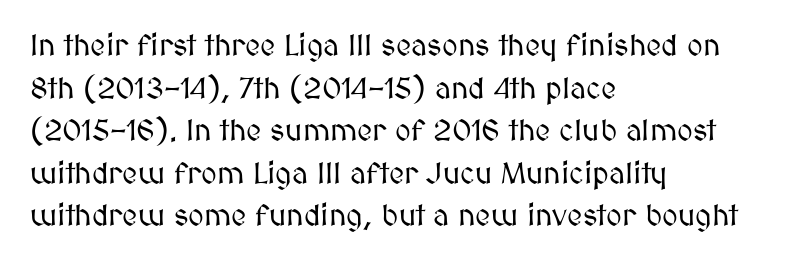
Q: Is the text italic (slanted)? A: No, it is upright.
Q: Is the text underlined? A: No.
Q: How is the paragraph aligned? A: Left-aligned.
Q: Is the spacing between letters normal or unusually wide? A: Normal.
Q: Is the spacing between lines tight, normal or loose? A: Normal.
Q: Width (condensed, normal, or wide)? A: Normal.
Q: Stroke contrast? A: Medium.
Q: x-height? A: Medium.
Q: Monospaced? A: No.
